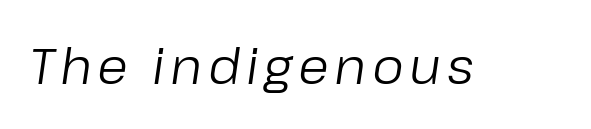
Q: Is the text bold? A: No.
Q: Is the text italic (slanted)? A: Yes, it leans right by about 8 degrees.
Q: Is the text underlined? A: No.
Q: Width (condensed, normal, or wide)? A: Normal.
Q: Stroke contrast? A: Low.
Q: x-height? A: Medium.
Q: Monospaced? A: No.
